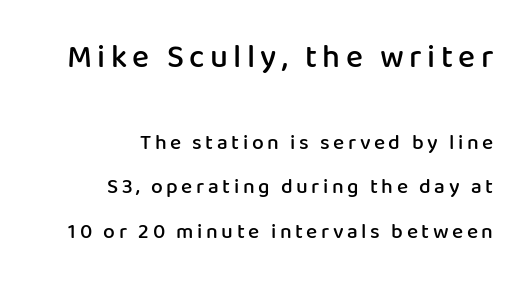
Q: Is the text bold? A: Semi-bold.
Q: Is the text italic (slanted)? A: No, it is upright.
Q: Is the typeface a serif or a sans-serif typeface? A: Sans-serif.
Q: Is the text underlined? A: No.
Q: How is the paragraph aligned? A: Right-aligned.
Q: Is the spacing between lines tight, normal or loose? A: Loose.
Q: Which block of text is set in a larger size, the first (top) or the second (bottom)? A: The first (top) one.
Q: Width (condensed, normal, or wide)? A: Normal.
Q: Stroke contrast? A: Low.
Q: x-height? A: Medium.
Q: Monospaced? A: No.
